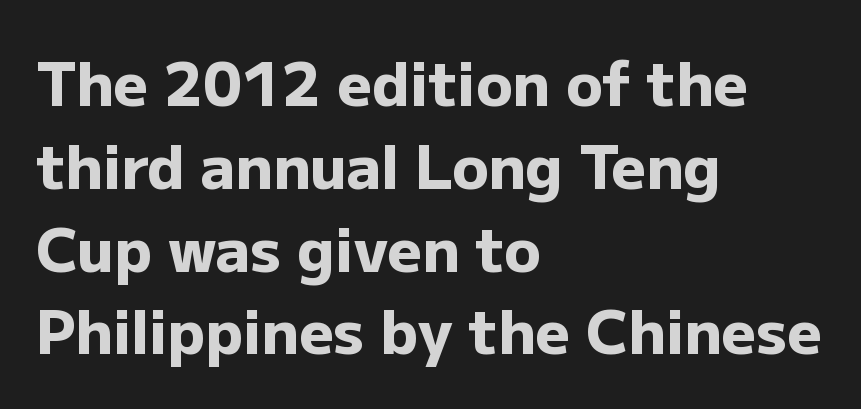
Note the varied advance widths — an 'i' is clearly narrower than an 'm'. A bare baseline throughout the passage. Nope, not italic — everything's standing straight. Whoever set this chose a conventional vertical rhythm. The letters carry no serifs — their stems end cleanly without finishing strokes.
